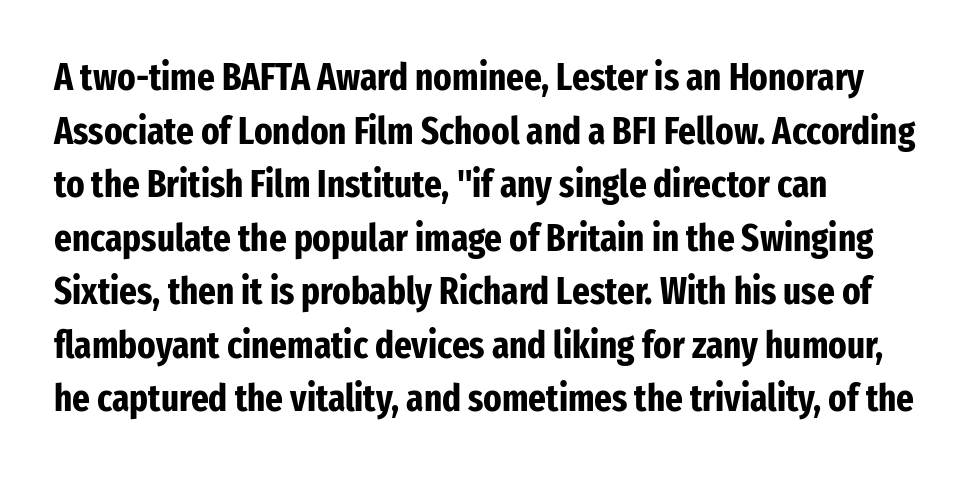
Q: Is the text bold? A: Yes.
Q: Is the text italic (slanted)? A: No, it is upright.
Q: Is the typeface a serif or a sans-serif typeface? A: Sans-serif.
Q: Is the text underlined? A: No.
Q: How is the paragraph aligned? A: Left-aligned.
Q: Is the spacing between letters normal or unusually wide? A: Normal.
Q: Is the spacing between lines tight, normal or loose? A: Normal.
Q: Width (condensed, normal, or wide)? A: Condensed.
Q: Stroke contrast? A: Low.
Q: x-height? A: Medium.
Q: Monospaced? A: No.
